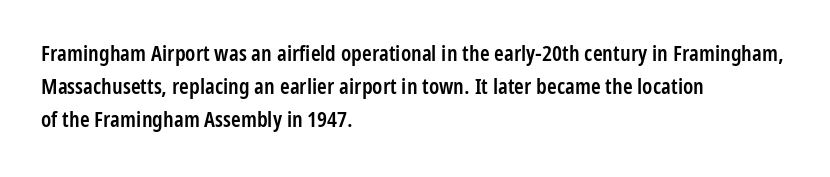
Ascenders rise straight up at ninety degrees. No word sits above an underline. Casual observation: everything's shoved over to the left. Between one letter and the next there's only the usual sliver of space.
